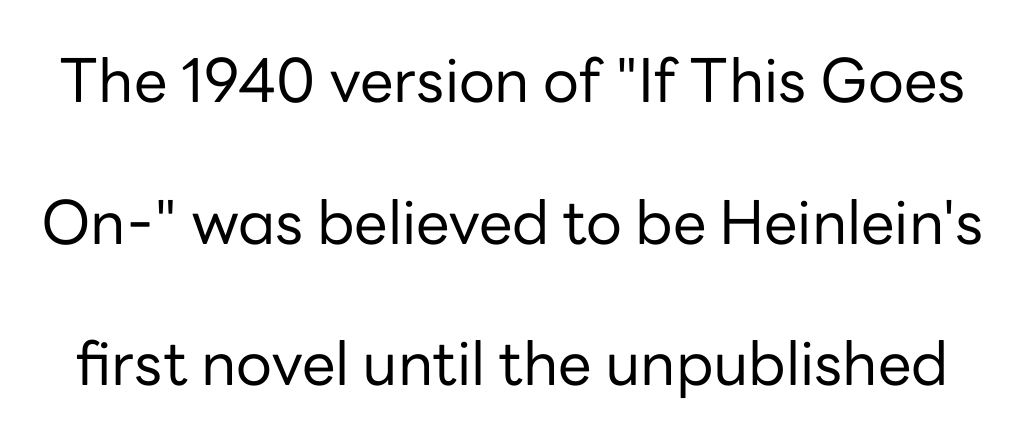
{"serif": "no", "italic": "no", "bold": "no", "weight": "regular", "width": "normal", "stroke_contrast": "low", "x_height": "medium", "monospaced": "no", "underline": "no", "line_spacing": "loose", "line_spacing_ratio": 2.36, "letter_spacing": "normal", "letter_spacing_em": 0.0, "glyph_px": 60}
